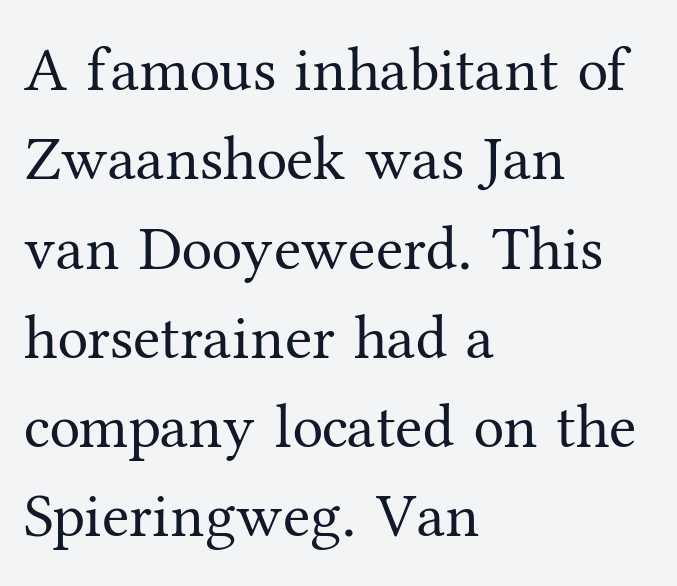
Q: Is the text bold? A: No.
Q: Is the text italic (slanted)? A: No, it is upright.
Q: Is the typeface a serif or a sans-serif typeface? A: Serif.
Q: Is the text underlined? A: No.
Q: How is the paragraph aligned? A: Left-aligned.
Q: Is the spacing between letters normal or unusually wide? A: Normal.
Q: Is the spacing between lines tight, normal or loose? A: Normal.
Q: Width (condensed, normal, or wide)? A: Normal.
Q: Stroke contrast? A: Medium.
Q: x-height? A: Medium.
Q: Monospaced? A: No.
